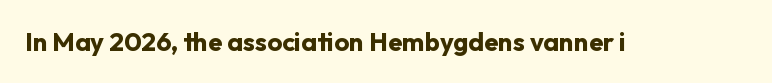
The image shows 26 px bold type, upright; set normal letter spacing, not underlined.
